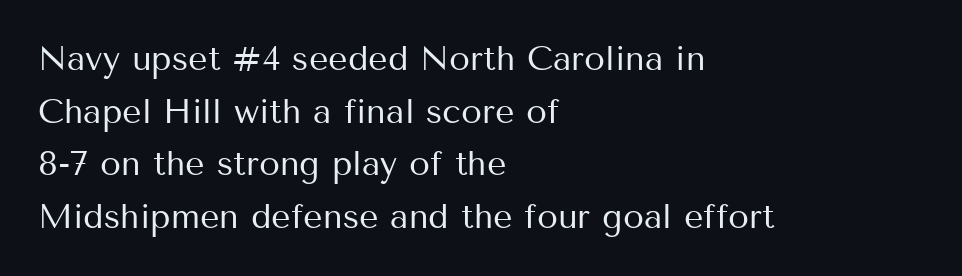
Q: Is the text bold? A: No.
Q: Is the text italic (slanted)? A: No, it is upright.
Q: Is the typeface a serif or a sans-serif typeface? A: Sans-serif.
Q: Is the text underlined? A: No.
Q: How is the paragraph aligned? A: Left-aligned.
Q: Is the spacing between letters normal or unusually wide? A: Normal.
Q: Is the spacing between lines tight, normal or loose? A: Normal.
Q: Width (condensed, normal, or wide)? A: Normal.
Q: Stroke contrast? A: Medium.
Q: x-height? A: Medium.
Q: Monospaced? A: No.
